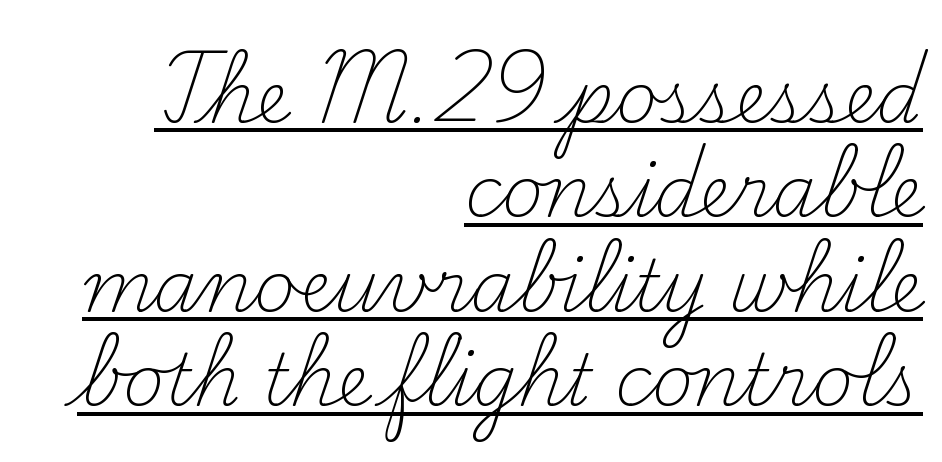
Q: Is the text bold? A: No.
Q: Is the text italic (slanted)? A: Yes.
Q: Is the text underlined? A: Yes.
Q: How is the paragraph aligned? A: Right-aligned.
Q: Is the spacing between letters normal or unusually wide? A: Normal.
Q: Is the spacing between lines tight, normal or loose? A: Normal.
Q: Width (condensed, normal, or wide)? A: Normal.
Q: Stroke contrast? A: Medium.
Q: x-height? A: Small.
Q: Monospaced? A: No.
